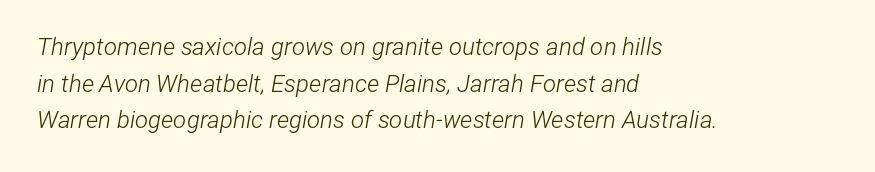
{"italic": "yes", "lean": "right", "slant_degrees": 12, "bold": "no", "underline": "no", "align": "left", "line_spacing": "normal", "line_spacing_ratio": 1.53, "letter_spacing": "normal", "letter_spacing_em": 0.0, "glyph_px": 24}
